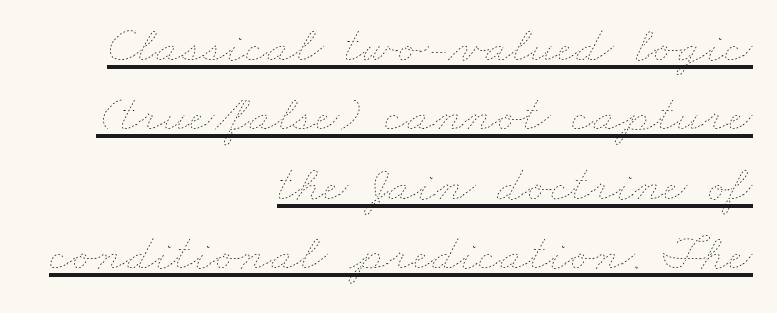
The image shows 53 px thin, wide type; set right-aligned, normal line spacing (1.31x), normal letter spacing, underlined; low stroke contrast and a small x-height.
